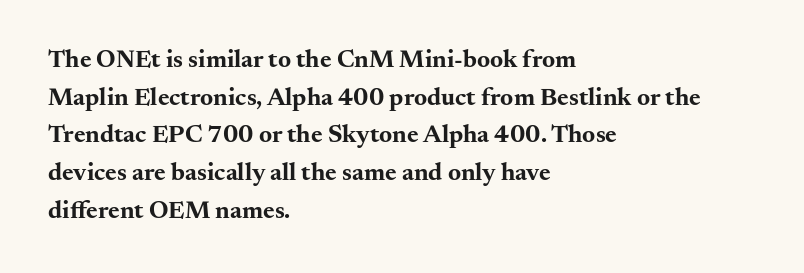
Students, note that the glyphs here touch the page at normal intervals. The vertical gap from one line to the next is medium. The lettering stays uniformly vertical, giving the passage a roman look. The lines are quadded left. Heft: maximum for text — a bold. Type without underlining.
